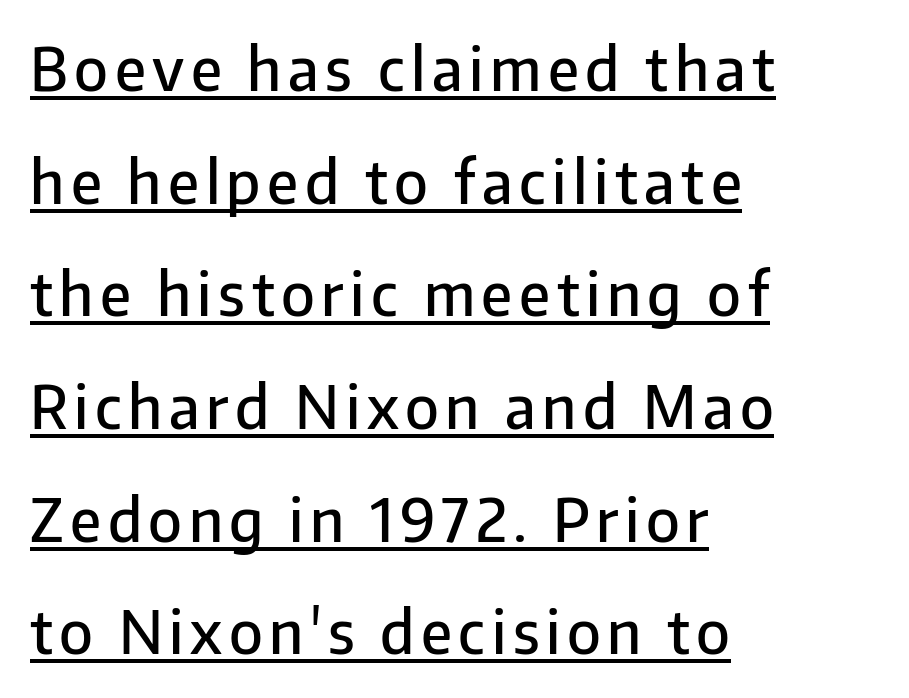
The image shows 59 px semibold sans-serif type, upright; set left-aligned, loose line spacing (1.91x), underlined; low stroke contrast and a medium x-height.
